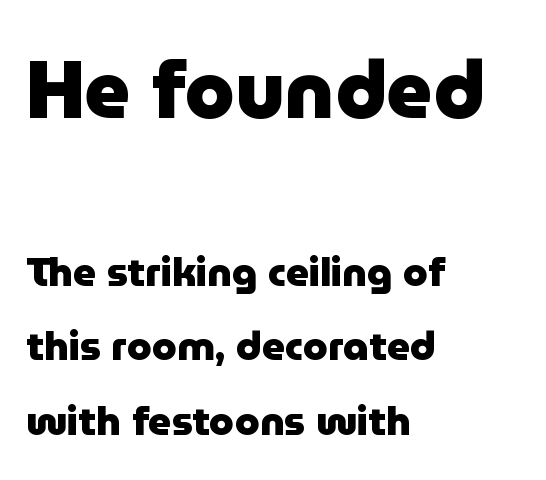
The image shows 80 px heavy sans-serif type, upright; set left-aligned, line spacing 1.87x, normal letter spacing, not underlined; the first (top) block is 2.0x larger; low stroke contrast and a medium x-height.
